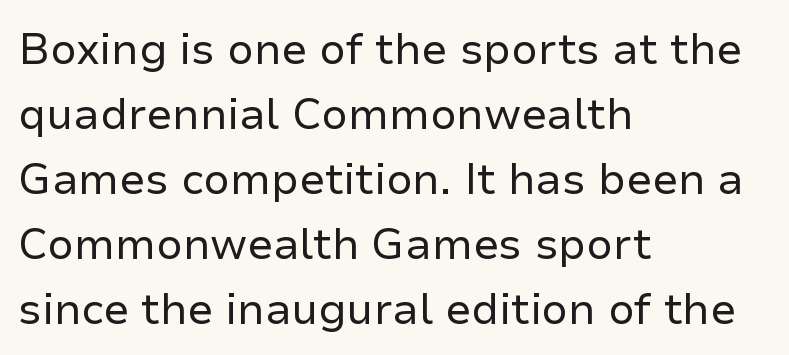
The image shows 43 px regular-weight sans-serif type, upright; set left-aligned, normal line spacing (1.51x), normal letter spacing, not underlined; low stroke contrast and a medium x-height.
